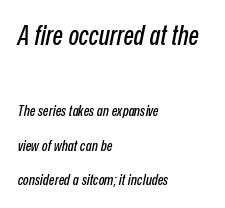
The image shows 27 px text type, italic (leaning right); set left-aligned, loose line spacing (2.29x), normal letter spacing, not underlined; the first (top) block is 1.8x larger.
